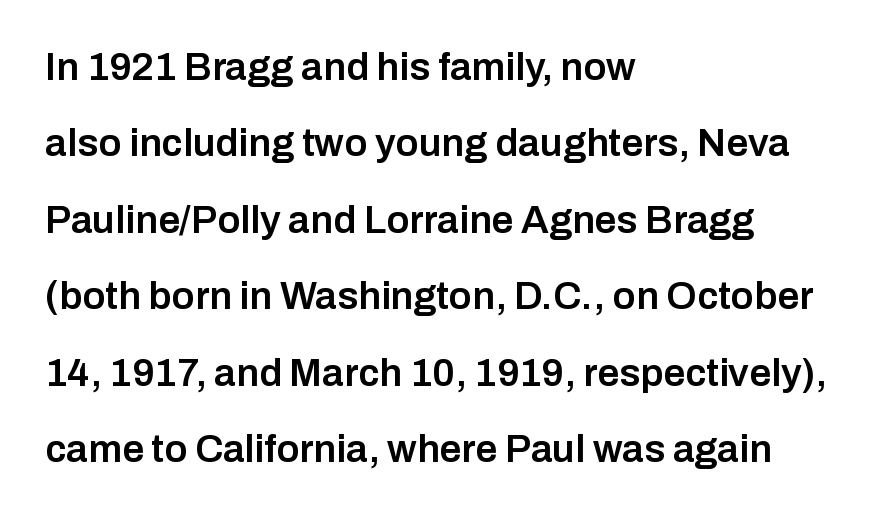
Each glyph is drawn with semibold strokes, heavier than normal yet not fully bold. The line-height multiplier appears high, well above default. Classification — sans serif. Compared with typical body copy, the letter spacing here is the same. Posture: vertical. Each line starts at the same left margin while the right side varies.
